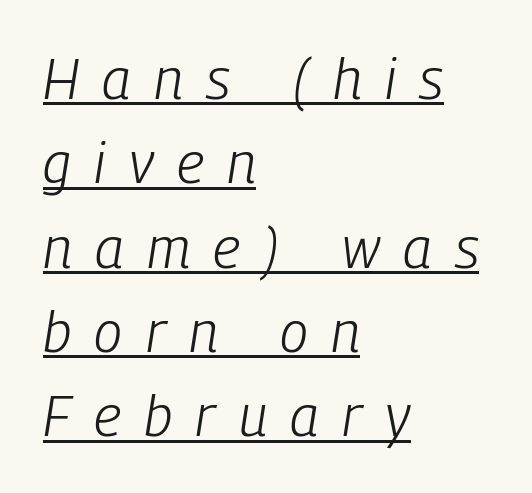
The image shows 57 px light, condensed type, italic (leaning right); set left-aligned, normal line spacing (1.48x), unusually wide letter spacing (+0.41 em), underlined; low stroke contrast and a medium x-height.
